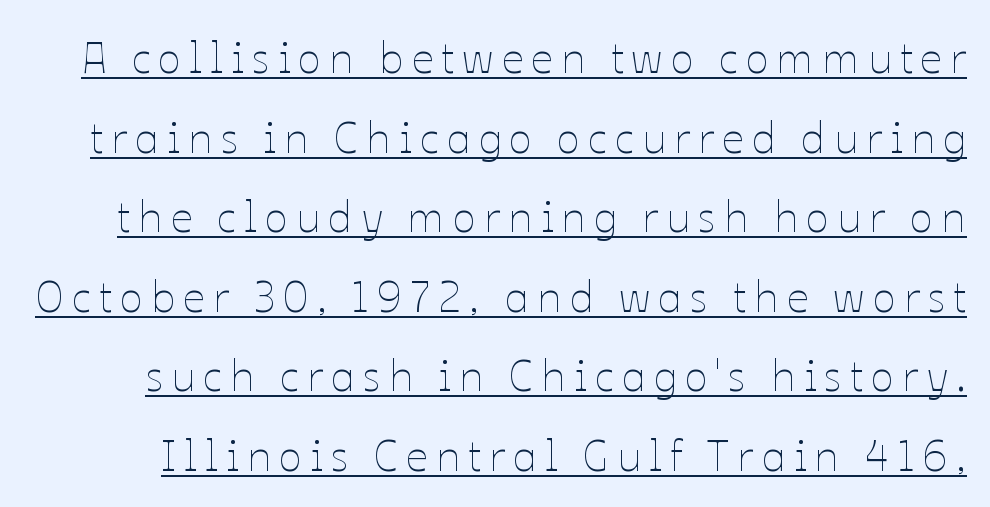
Is there any slant? The stems are plumb. Caption: face not bold, strokes unweighted. Spacing verdict: proportional, widths tailored to each character. Underline: present.
